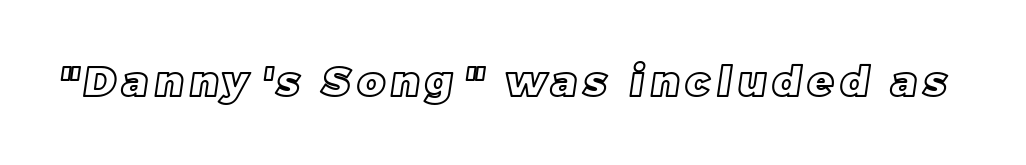
Q: Is the text underlined? A: No.
Q: Width (condensed, normal, or wide)? A: Normal.
Q: x-height? A: Large.
Q: Monospaced? A: No.
